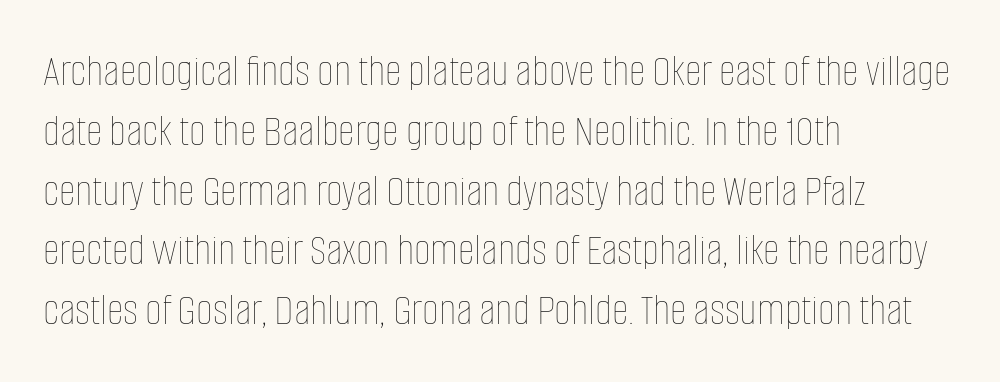
The image shows 46 px thin, condensed type, upright; set left-aligned, normal line spacing (1.3x), normal letter spacing, not underlined; low stroke contrast and a large x-height.
